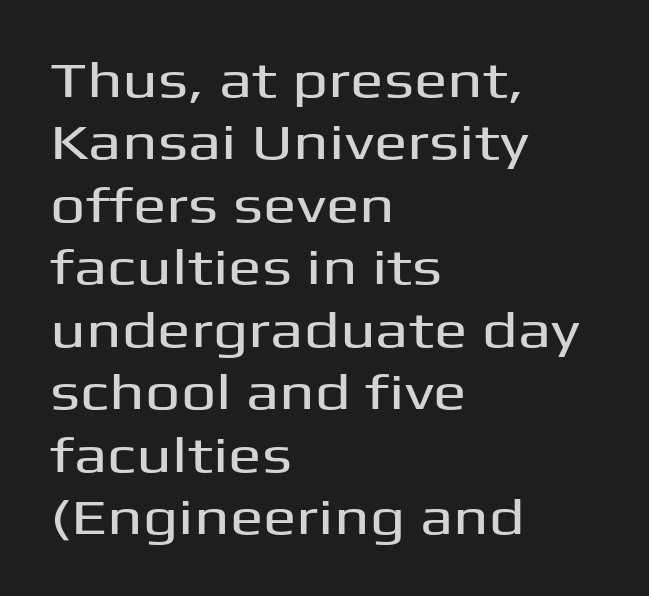
{"serif": "no", "italic": "no", "width": "wide", "stroke_contrast": "medium", "x_height": "medium", "monospaced": "no", "underline": "no", "align": "left", "line_spacing": "normal", "line_spacing_ratio": 1.25, "letter_spacing": "normal", "letter_spacing_em": 0.0, "glyph_px": 50}
